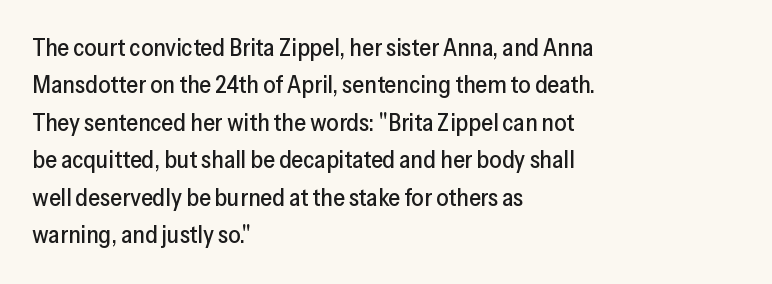
The image shows 24 px text type, upright; set left-aligned, normal line spacing (1.56x), normal letter spacing, not underlined.
